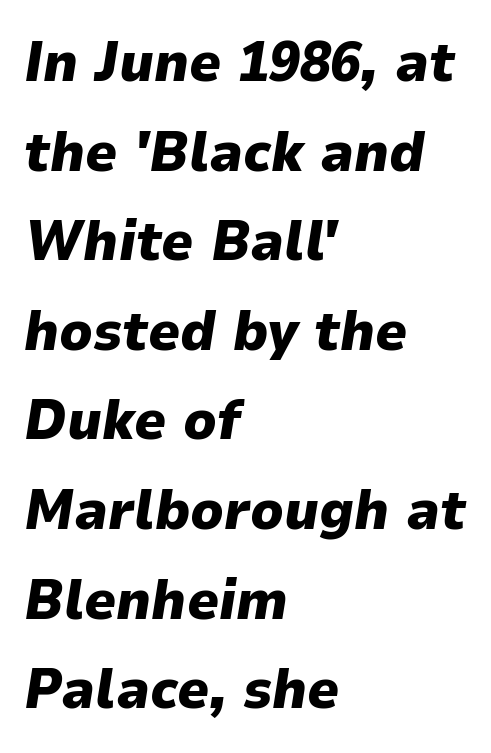
The passage shown is typed in a proportional face where columns would drift. Each row of text sits above clean, open space. Students, note that the glyphs here touch the page at normal intervals. A typesetter would call this leading conventional body-copy spacing. Students, this is bold: see how much ink each stroke carries.
